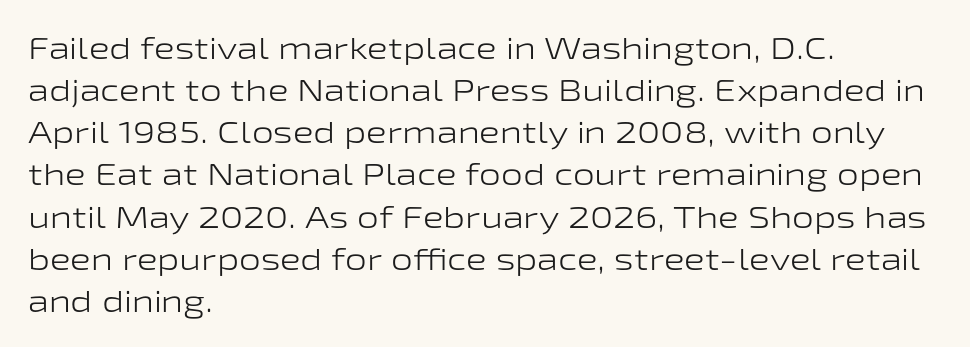
The image shows 31 px light, wide sans-serif type, upright; set left-aligned, normal line spacing (1.36x), normal letter spacing, not underlined; low stroke contrast and a medium x-height.
